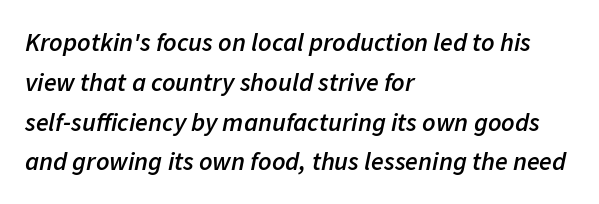
{"italic": "yes", "lean": "right", "slant_degrees": 11, "bold": "semi", "underline": "no", "align": "left", "line_spacing": "normal", "line_spacing_ratio": 1.53, "letter_spacing": "normal", "letter_spacing_em": 0.0, "glyph_px": 26}
